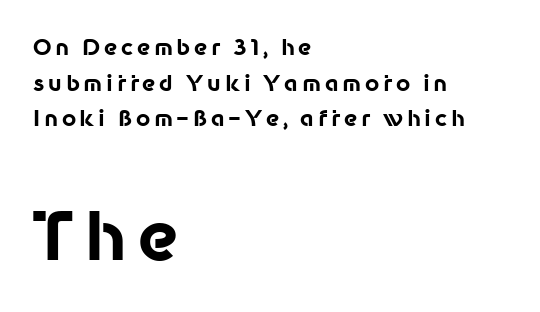
Q: Is the text bold? A: Yes.
Q: Is the text italic (slanted)? A: No, it is upright.
Q: Is the typeface a serif or a sans-serif typeface? A: Sans-serif.
Q: Is the text underlined? A: No.
Q: How is the paragraph aligned? A: Left-aligned.
Q: Is the spacing between lines tight, normal or loose? A: Normal.
Q: Which block of text is set in a larger size, the first (top) or the second (bottom)? A: The second (bottom) one.
Q: Width (condensed, normal, or wide)? A: Normal.
Q: Stroke contrast? A: Low.
Q: x-height? A: Medium.
Q: Monospaced? A: No.
